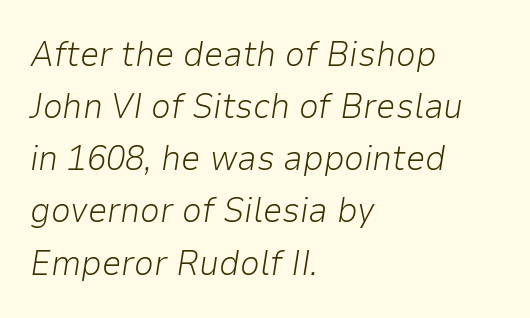
Q: Is the text bold? A: No.
Q: Is the text italic (slanted)? A: Yes, it leans right by about 9 degrees.
Q: Is the text underlined? A: No.
Q: How is the paragraph aligned? A: Left-aligned.
Q: Is the spacing between letters normal or unusually wide? A: Normal.
Q: Is the spacing between lines tight, normal or loose? A: Normal.
Q: Width (condensed, normal, or wide)? A: Normal.
Q: Stroke contrast? A: Low.
Q: x-height? A: Medium.
Q: Monospaced? A: No.
